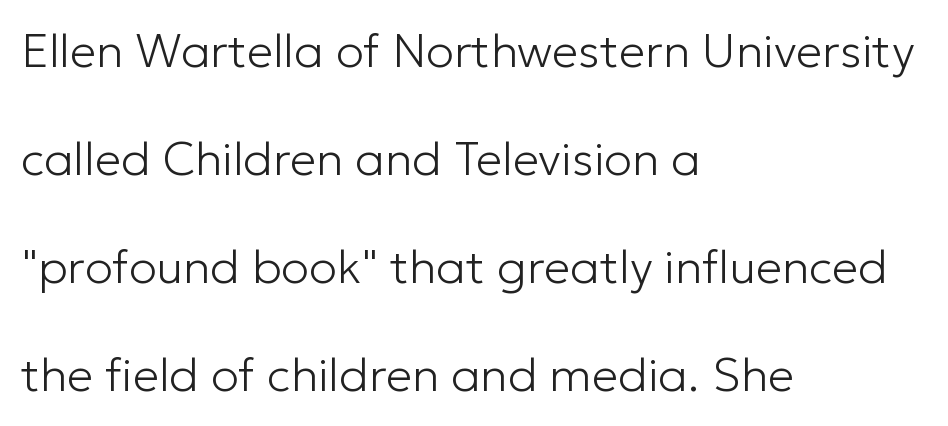
The image shows 47 px light sans-serif type, upright; set left-aligned, loose line spacing (2.3x), normal letter spacing, not underlined; low stroke contrast and a medium x-height.
